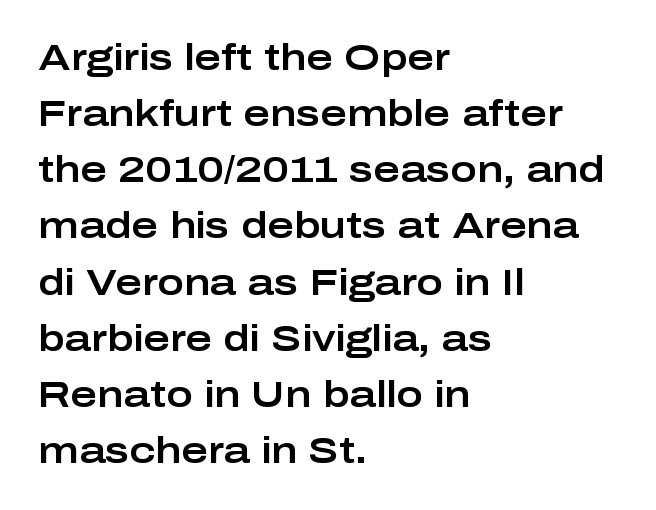
The image shows 36 px wide sans-serif type, upright; set left-aligned, normal line spacing (1.56x), normal letter spacing, not underlined; low stroke contrast and a medium x-height.
